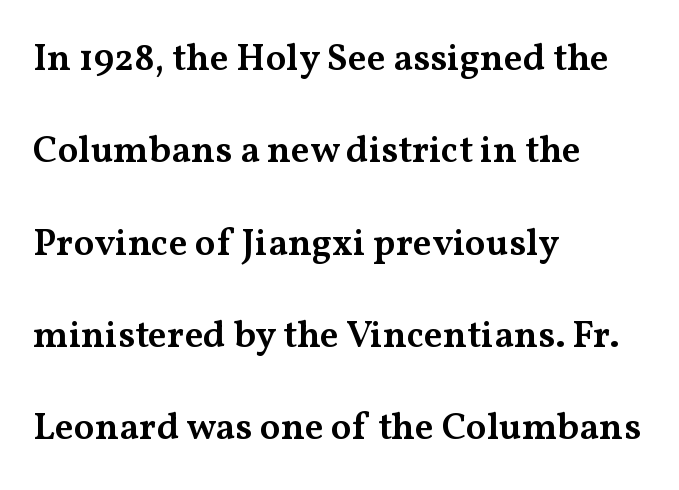
Q: Is the text bold? A: Semi-bold.
Q: Is the text italic (slanted)? A: No, it is upright.
Q: Is the typeface a serif or a sans-serif typeface? A: Serif.
Q: Is the text underlined? A: No.
Q: How is the paragraph aligned? A: Left-aligned.
Q: Is the spacing between letters normal or unusually wide? A: Normal.
Q: Is the spacing between lines tight, normal or loose? A: Loose.
Q: Width (condensed, normal, or wide)? A: Wide.
Q: Stroke contrast? A: Medium.
Q: x-height? A: Medium.
Q: Monospaced? A: No.
